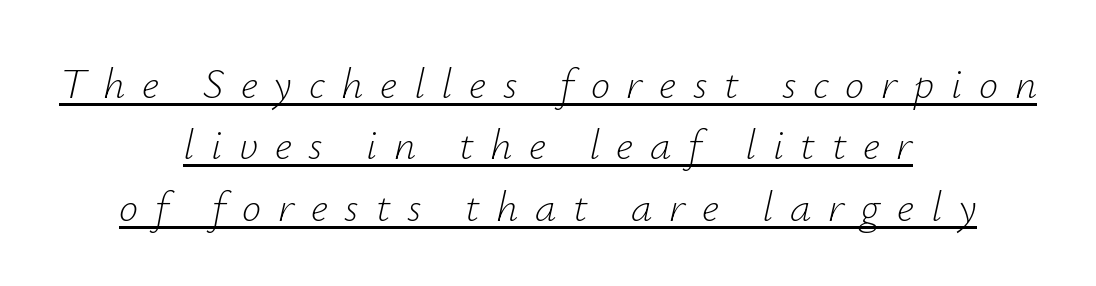
{"italic": "yes", "lean": "right", "slant_degrees": 12, "bold": "no", "weight": "light", "width": "normal", "stroke_contrast": "low", "x_height": "small", "monospaced": "no", "underline": "yes", "align": "center", "line_spacing": "normal", "line_spacing_ratio": 1.43, "letter_spacing": "wide", "letter_spacing_em": 0.39, "glyph_px": 43}
